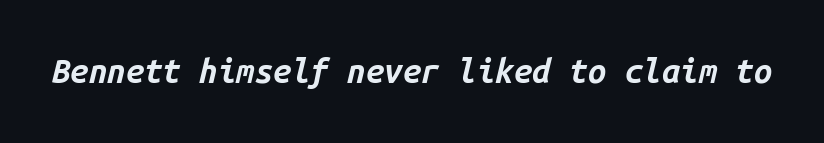
Q: Is the text bold? A: Yes.
Q: Is the text italic (slanted)? A: Yes, it leans right by about 14 degrees.
Q: Is the text underlined? A: No.
Q: Is the spacing between letters normal or unusually wide? A: Normal.
Q: Width (condensed, normal, or wide)? A: Normal.
Q: Stroke contrast? A: Low.
Q: x-height? A: Medium.
Q: Monospaced? A: Yes.
